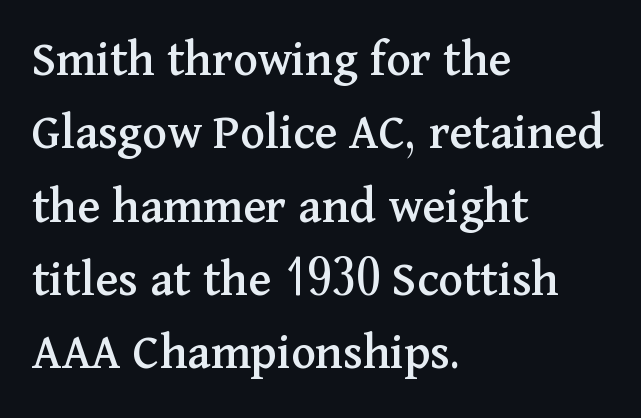
{"serif": "yes", "italic": "no", "width": "normal", "stroke_contrast": "medium", "x_height": "medium", "monospaced": "no", "underline": "no", "align": "left", "line_spacing": "normal", "line_spacing_ratio": 1.41, "letter_spacing": "normal", "letter_spacing_em": 0.0, "glyph_px": 52}
